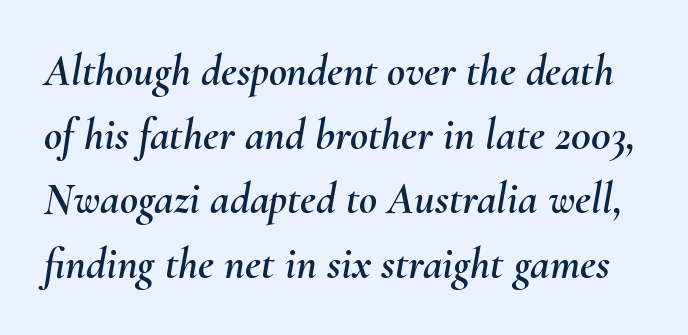
{"italic": "yes", "lean": "right", "slant_degrees": 10, "width": "normal", "stroke_contrast": "medium", "x_height": "small", "monospaced": "no", "underline": "no", "line_spacing": "normal", "line_spacing_ratio": 1.46, "letter_spacing": "normal", "letter_spacing_em": 0.0, "glyph_px": 44}
